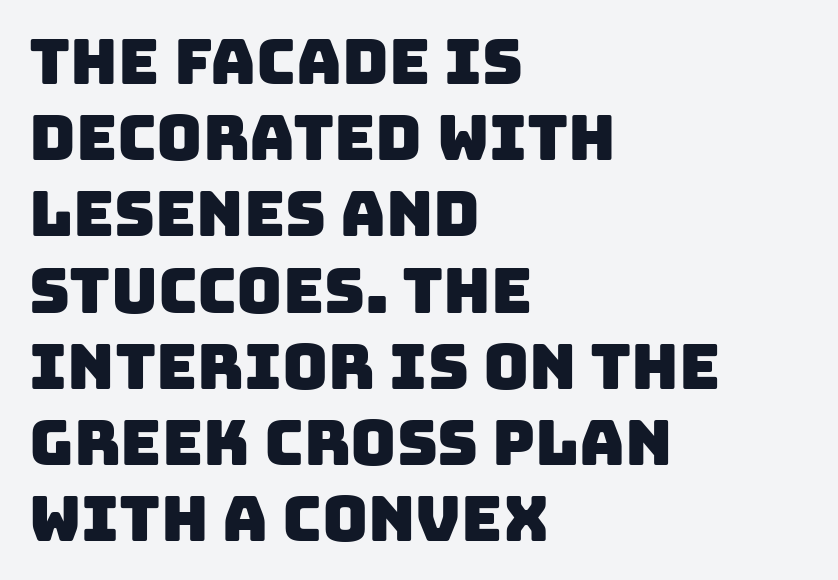
Has an underline been added? It has not. The face used here is rendered with its standard letterfit. If you drew a ruler down the left edge, every line would touch it. These lines are rendered in a variable-pitch font.
